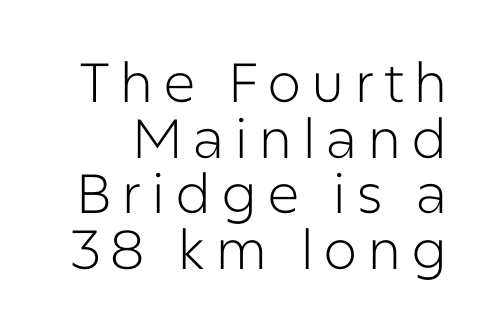
Q: Is the text bold? A: No.
Q: Is the text italic (slanted)? A: No, it is upright.
Q: Is the typeface a serif or a sans-serif typeface? A: Sans-serif.
Q: Is the text underlined? A: No.
Q: Is the spacing between lines tight, normal or loose? A: Tight.
Q: Width (condensed, normal, or wide)? A: Normal.
Q: Stroke contrast? A: Low.
Q: x-height? A: Medium.
Q: Monospaced? A: No.
